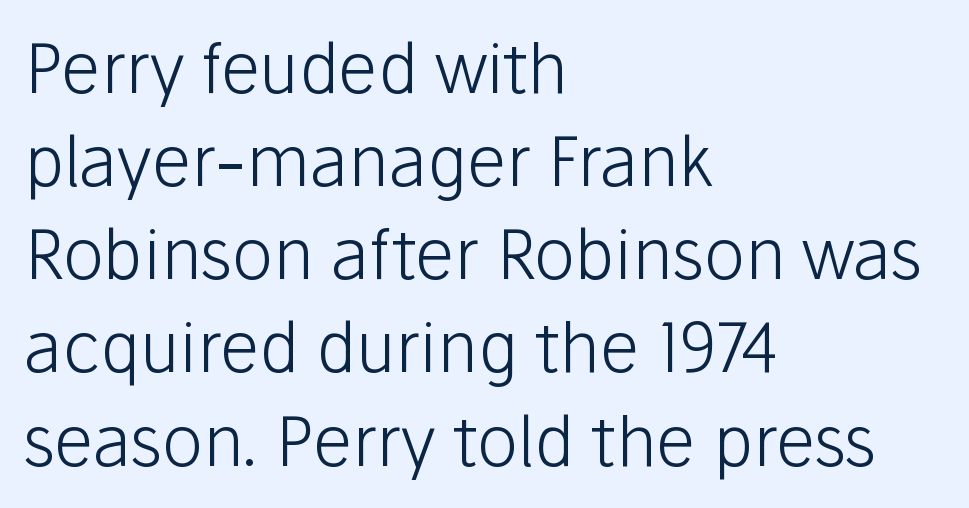
The image shows 69 px light sans-serif type, upright; set left-aligned, normal line spacing (1.35x), normal letter spacing, not underlined; low stroke contrast and a medium x-height.
